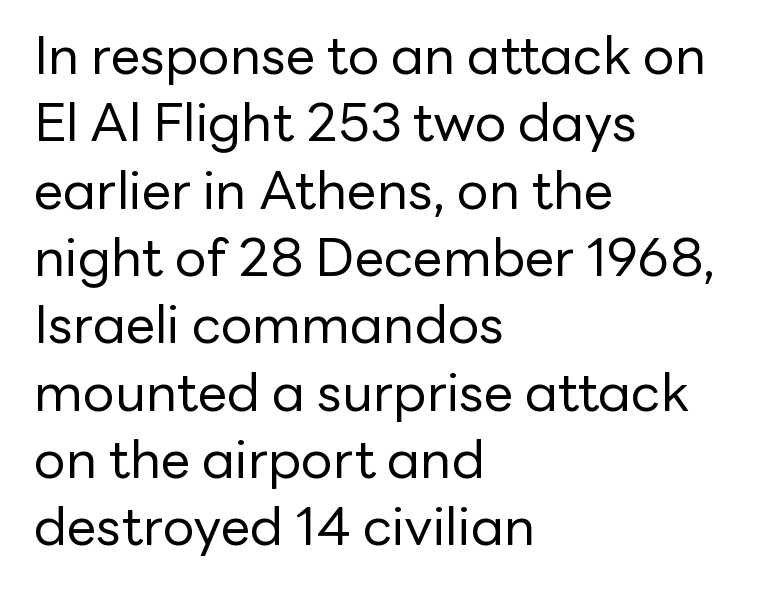
{"serif": "no", "italic": "no", "bold": "no", "weight": "regular", "width": "normal", "stroke_contrast": "low", "x_height": "medium", "monospaced": "no", "underline": "no", "align": "left", "line_spacing": "normal", "line_spacing_ratio": 1.27, "letter_spacing": "normal", "letter_spacing_em": 0.0, "glyph_px": 53}
